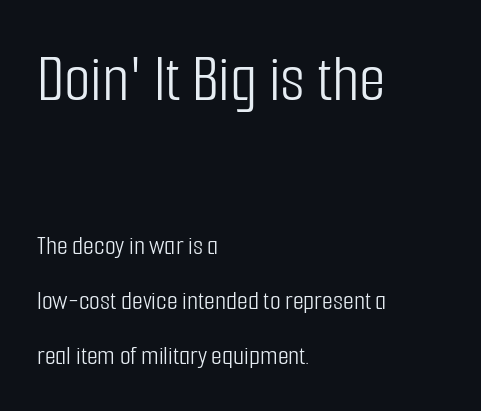
Q: Is the text bold? A: No.
Q: Is the text italic (slanted)? A: No, it is upright.
Q: Is the typeface a serif or a sans-serif typeface? A: Sans-serif.
Q: Is the text underlined? A: No.
Q: How is the paragraph aligned? A: Left-aligned.
Q: Is the spacing between letters normal or unusually wide? A: Normal.
Q: Is the spacing between lines tight, normal or loose? A: Loose.
Q: Which block of text is set in a larger size, the first (top) or the second (bottom)? A: The first (top) one.
Q: Width (condensed, normal, or wide)? A: Condensed.
Q: Stroke contrast? A: Low.
Q: x-height? A: Medium.
Q: Monospaced? A: No.
